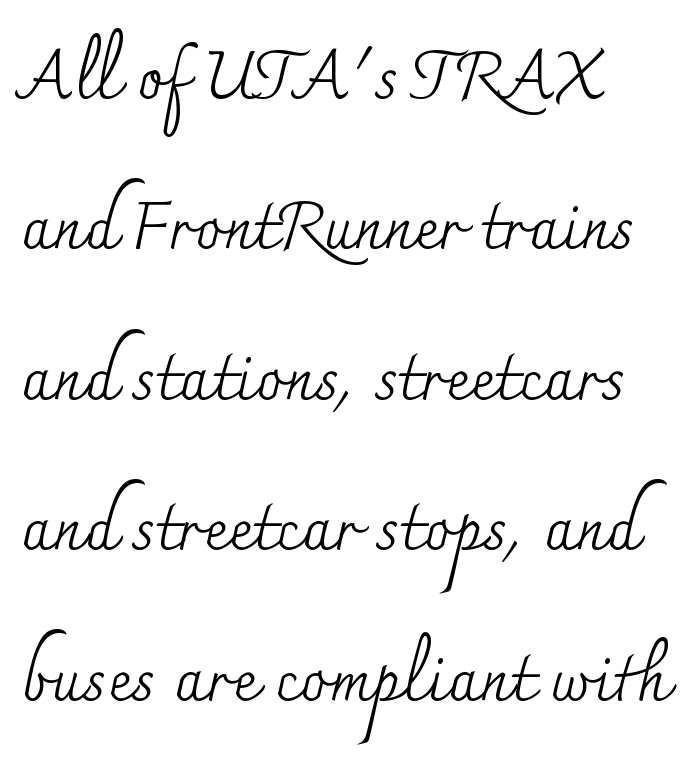
The image shows 66 px regular-weight serif type; set left-aligned, loose line spacing (2.28x), normal letter spacing, not underlined; medium stroke contrast and a small x-height.
